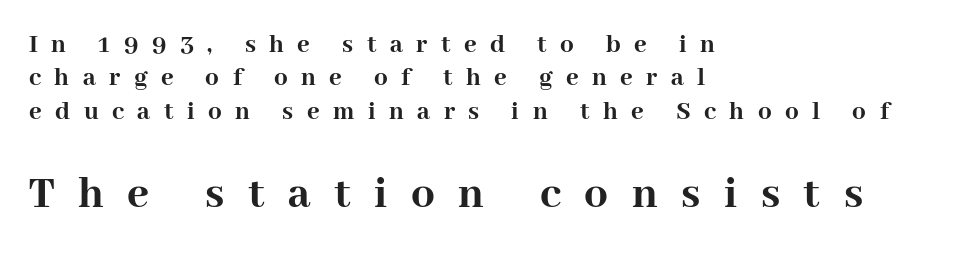
The image shows 47 px semibold serif type, upright; set left-aligned, line spacing 1.24x, unusually wide letter spacing (+0.5 em), not underlined; the second (bottom) block is 1.74x larger; high stroke contrast and a medium x-height.
